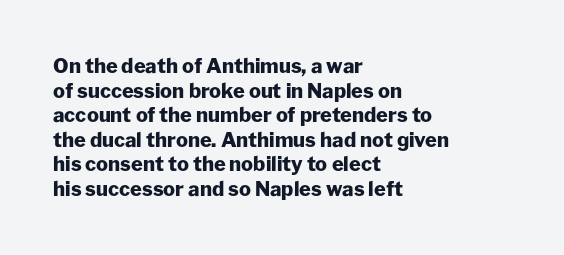
Q: Is the text bold? A: Yes.
Q: Is the text italic (slanted)? A: No, it is upright.
Q: Is the text underlined? A: No.
Q: How is the paragraph aligned? A: Left-aligned.
Q: Is the spacing between letters normal or unusually wide? A: Normal.
